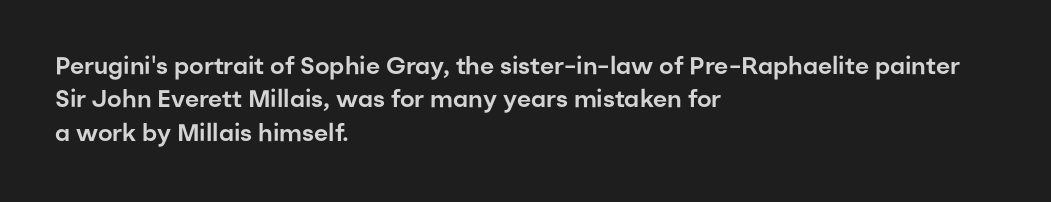
Style check: upright. Bare-footed words on every line. The passage shown has conventional tracking throughout. If you measured baseline to baseline, you'd find a middling distance. A student would call this left alignment; a typographer would say flush left, rag right.
